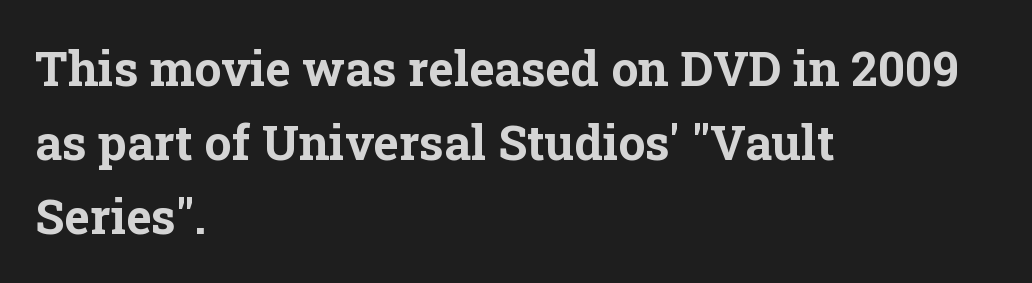
{"serif": "yes", "italic": "no", "bold": "yes", "weight": "bold", "width": "normal", "stroke_contrast": "low", "x_height": "medium", "monospaced": "no", "underline": "no", "align": "left", "line_spacing": "normal", "line_spacing_ratio": 1.54, "letter_spacing": "normal", "letter_spacing_em": 0.0, "glyph_px": 48}
